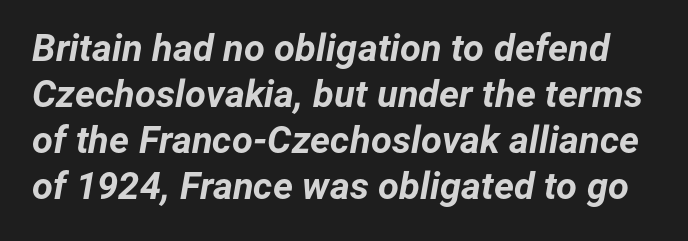
Q: Is the text bold? A: Yes.
Q: Is the text italic (slanted)? A: Yes, it leans right by about 12 degrees.
Q: Is the text underlined? A: No.
Q: Is the spacing between letters normal or unusually wide? A: Normal.
Q: Width (condensed, normal, or wide)? A: Normal.
Q: Stroke contrast? A: Low.
Q: x-height? A: Medium.
Q: Monospaced? A: No.
